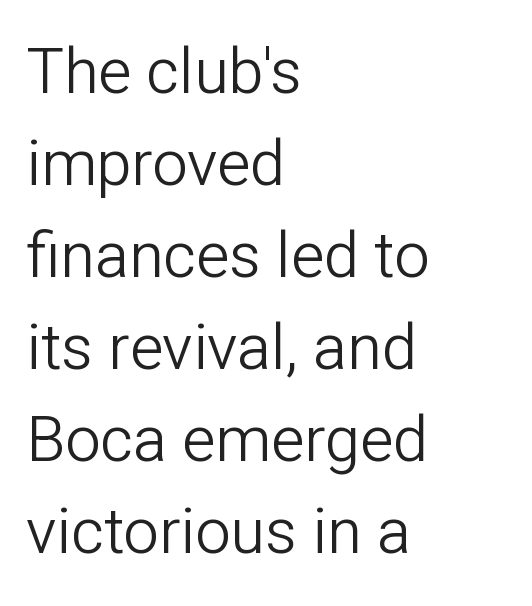
The image shows 63 px light sans-serif type, upright; set left-aligned, normal line spacing (1.46x), normal letter spacing, not underlined; low stroke contrast and a medium x-height.
